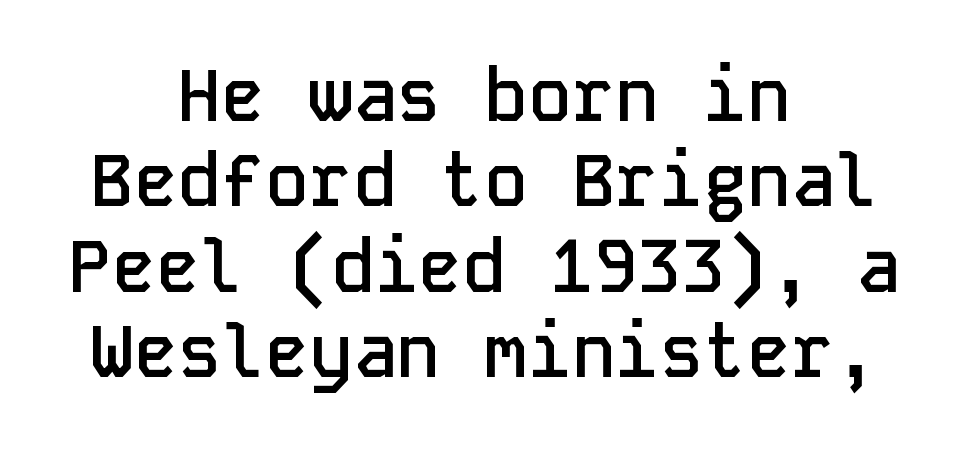
Lines of text with bare space underneath. Looks like terminal output: every glyph gets an equal slot. Horizontally, the lines are justified to the midpoint only. Look at the tracking — it's just the regular setting, nothing added. The text was rendered using a sans face with plain stroke endings. Every character sits straight up, as roman type does.
